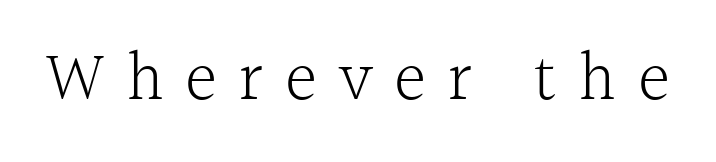
Examine the stroke ends and you'll spot serifs. The type is letterspaced generously, with wide tracking. Ink coverage per letter is moderate at most. Posture: upright roman. Each row of text sits above clean, open space.
